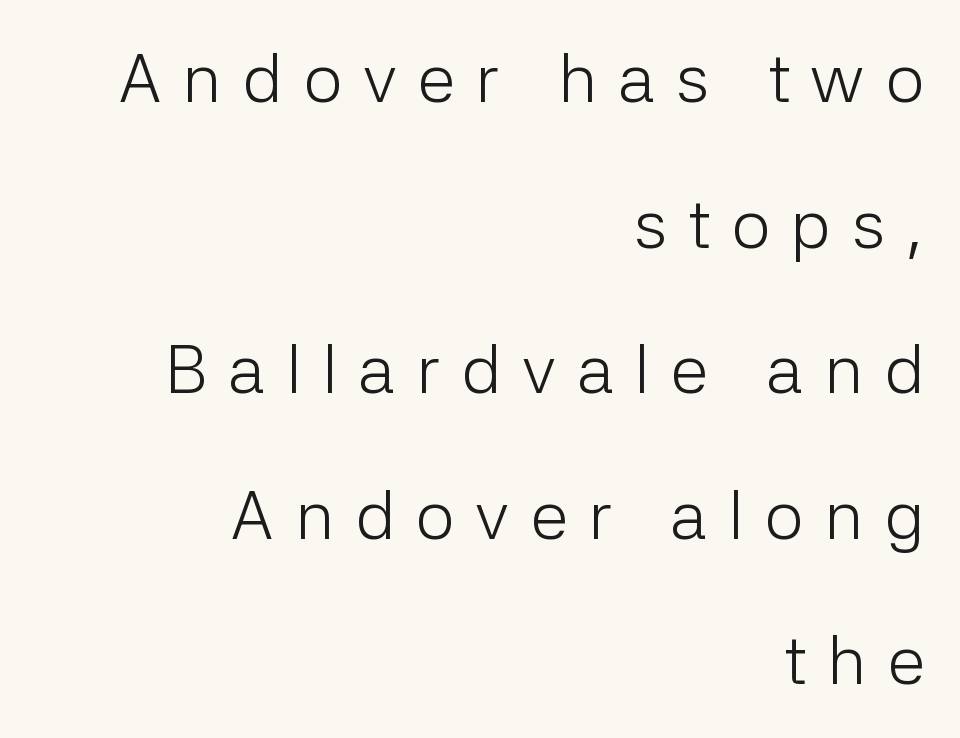
Serifs: no, the terminals of the letterforms are clean. Interline gaps are noticeably wide in this sample. Type without underlining. Is the block centered? No — it sits flush against the right margin.
